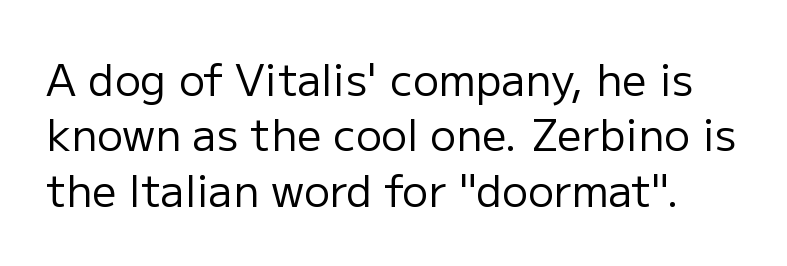
{"serif": "no", "italic": "no", "bold": "no", "weight": "regular", "width": "normal", "stroke_contrast": "low", "x_height": "medium", "monospaced": "no", "underline": "no", "line_spacing": "normal", "line_spacing_ratio": 1.29, "letter_spacing": "normal", "letter_spacing_em": 0.0, "glyph_px": 43}
